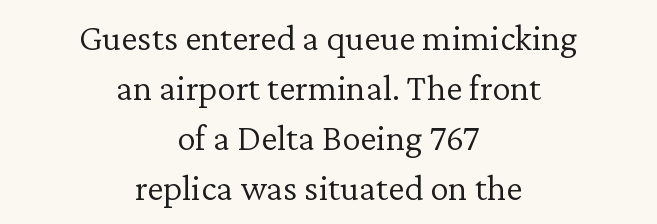
Q: Is the text bold? A: No.
Q: Is the text italic (slanted)? A: No, it is upright.
Q: Is the typeface a serif or a sans-serif typeface? A: Serif.
Q: Is the text underlined? A: No.
Q: How is the paragraph aligned? A: Centered.
Q: Is the spacing between letters normal or unusually wide? A: Normal.
Q: Is the spacing between lines tight, normal or loose? A: Normal.
Q: Width (condensed, normal, or wide)? A: Normal.
Q: Stroke contrast? A: Low.
Q: x-height? A: Medium.
Q: Monospaced? A: No.
